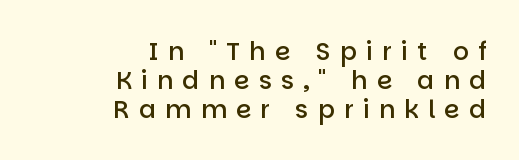
Look at the tracking — it's clearly loosened, letters drifting apart. Which margin do the lines hug? The right one — the left edge is uneven. A somewhat darkened texture: the type is semibold rather than bold. No word sits above an underline.
